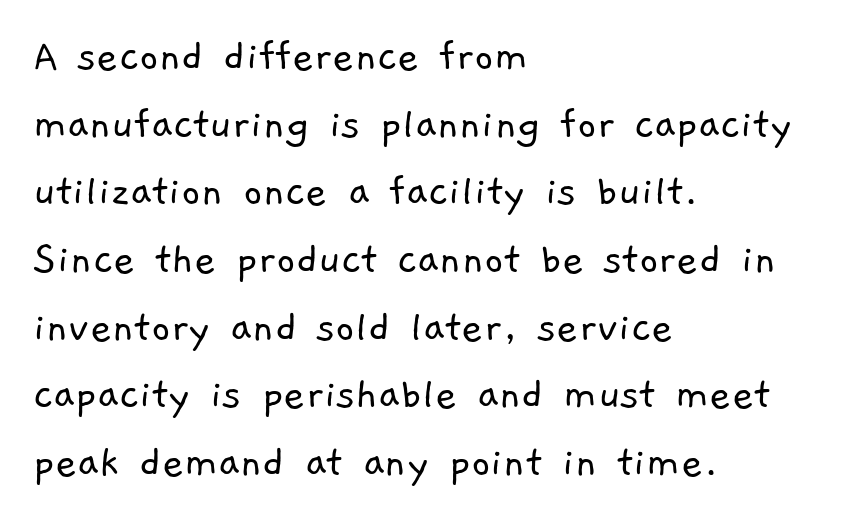
Any mark beneath the type? The region is blank. How are the letters spaced? Ordinarily, with no added tracking. The passage shown is typed in a proportional face where columns would drift. The weight tops out at a normal text grade.
